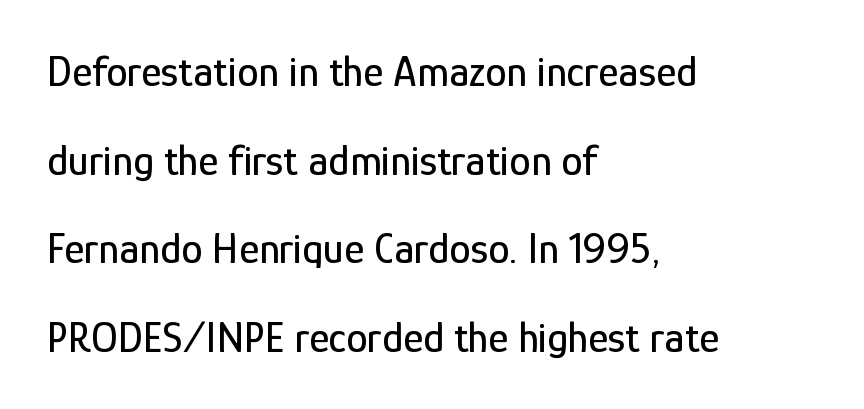
The image shows 43 px condensed sans-serif type, upright; set left-aligned, loose line spacing (2.06x), normal letter spacing, not underlined; low stroke contrast and a medium x-height.
